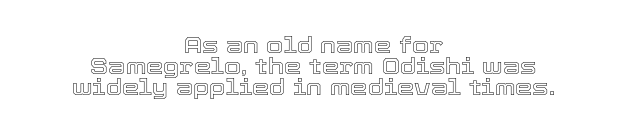
{"italic": "no", "underline": "no", "align": "center", "line_spacing": "tight", "line_spacing_ratio": 0.96, "letter_spacing": "normal", "letter_spacing_em": 0.0, "glyph_px": 22}
